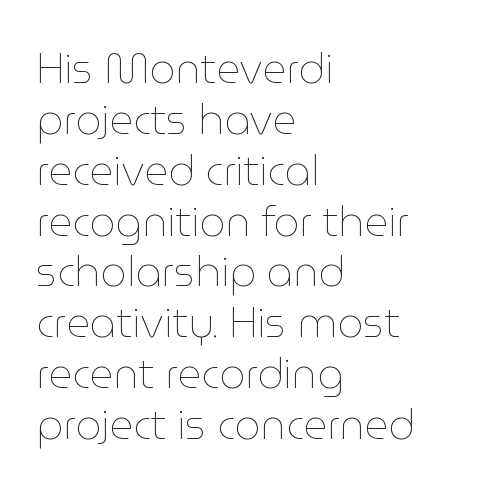
The zone under the glyphs is completely vacant. This is the regular roman posture of the typeface. Alignment: flush left. Observe the ordinary spacing: letters are neighbours, not strangers. Proportional: the letters do not fall into vertical columns. A quiet, ordinary-to-light weight characterises the typeface.
